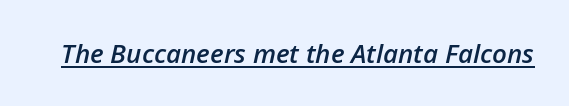
Q: Is the text bold? A: Semi-bold.
Q: Is the text italic (slanted)? A: Yes, it leans right by about 12 degrees.
Q: Is the text underlined? A: Yes.
Q: Is the spacing between letters normal or unusually wide? A: Normal.
